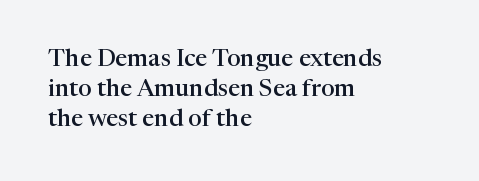
{"italic": "no", "bold": "semi", "underline": "no", "align": "left", "line_spacing_ratio": 1.24, "letter_spacing": "normal", "letter_spacing_em": 0.0, "glyph_px": 24}
